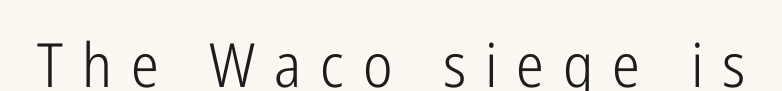
The image shows 61 px light, condensed sans-serif type, upright; set unusually wide letter spacing (+0.31 em), not underlined; low stroke contrast and a medium x-height.
